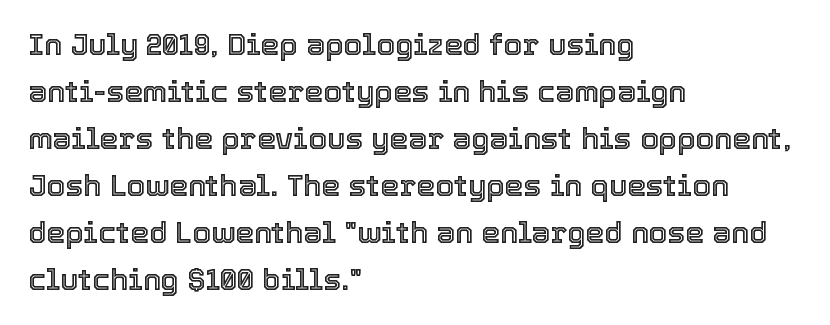
Q: Is the text italic (slanted)? A: No, it is upright.
Q: Is the text underlined? A: No.
Q: How is the paragraph aligned? A: Left-aligned.
Q: Is the spacing between letters normal or unusually wide? A: Normal.
Q: Is the spacing between lines tight, normal or loose? A: Normal.
Q: Width (condensed, normal, or wide)? A: Normal.
Q: x-height? A: Medium.
Q: Monospaced? A: No.
